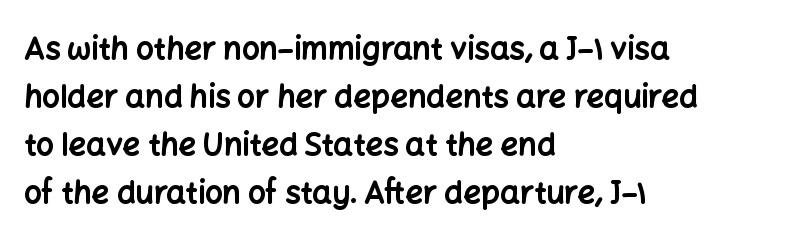
{"serif": "no", "italic": "no", "bold": "yes", "weight": "bold", "width": "normal", "stroke_contrast": "low", "x_height": "medium", "monospaced": "no", "underline": "no", "align": "left", "line_spacing": "normal", "line_spacing_ratio": 1.55, "letter_spacing": "normal", "letter_spacing_em": 0.0, "glyph_px": 31}
